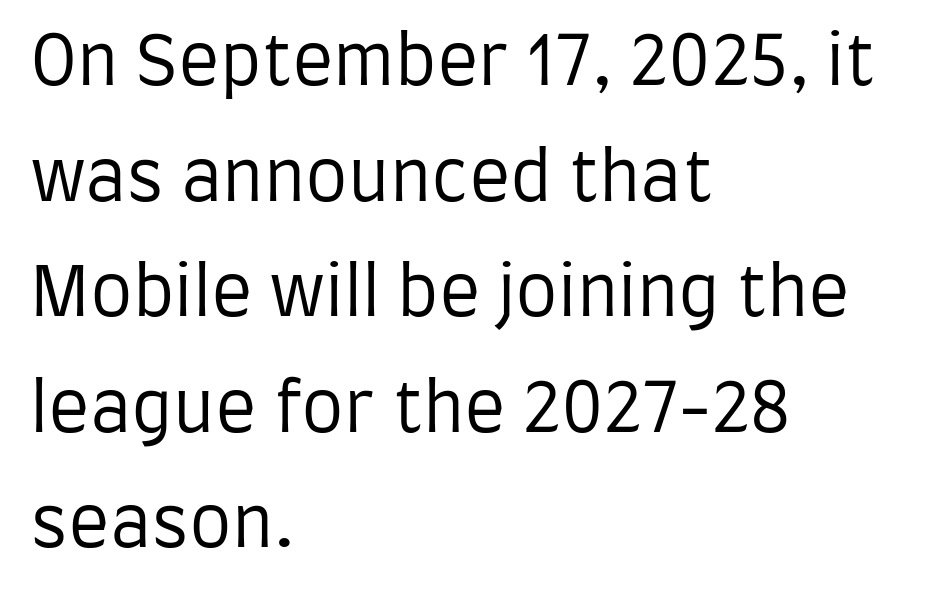
The image shows 68 px regular-weight, condensed sans-serif type, upright; set left-aligned, normal line spacing (1.7x), normal letter spacing, not underlined; low stroke contrast and a large x-height.
